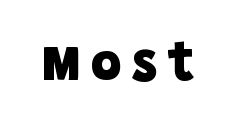
Q: Is the text bold? A: Yes.
Q: Is the typeface a serif or a sans-serif typeface? A: Sans-serif.
Q: Is the text underlined? A: No.
Q: Width (condensed, normal, or wide)? A: Normal.
Q: Stroke contrast? A: Low.
Q: x-height? A: Large.
Q: Monospaced? A: No.
